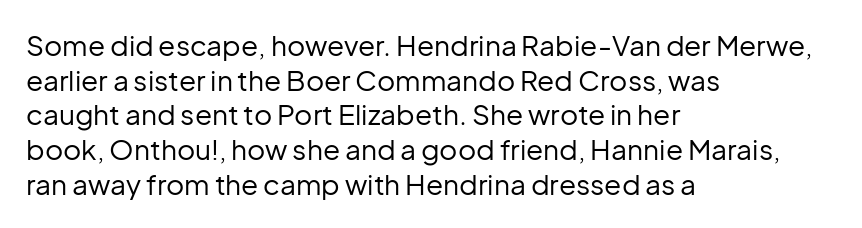
The image shows 28 px regular-weight sans-serif type, upright; set left-aligned, line spacing 1.24x, normal letter spacing, not underlined; low stroke contrast and a medium x-height.
